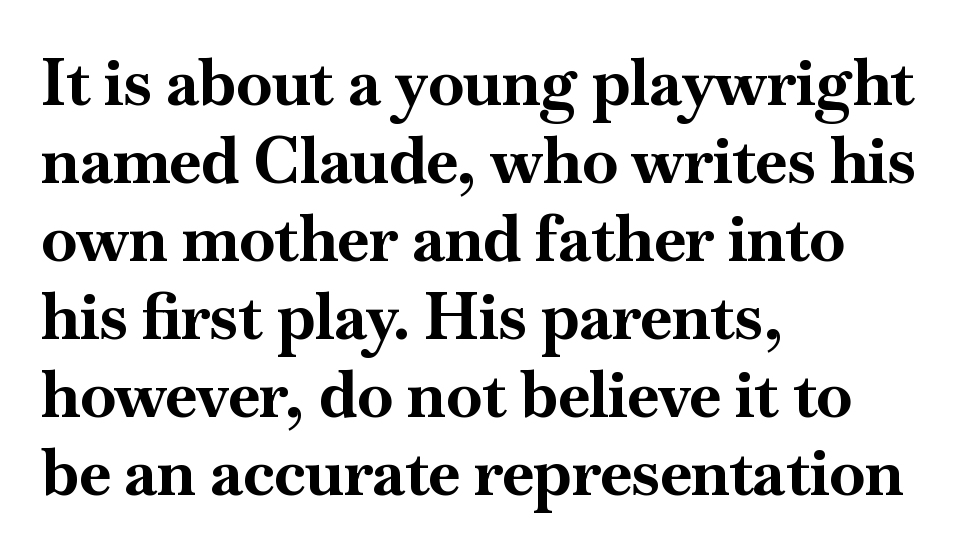
Tall strokes in this sample are plumb rather than angled. The letterforms sit shoulder to shoulder at normal distance. The paragraph has a hard left edge and a soft right edge. You could not count columns in this text — the font is proportionally spaced. Note: serifs present on the glyphs.
